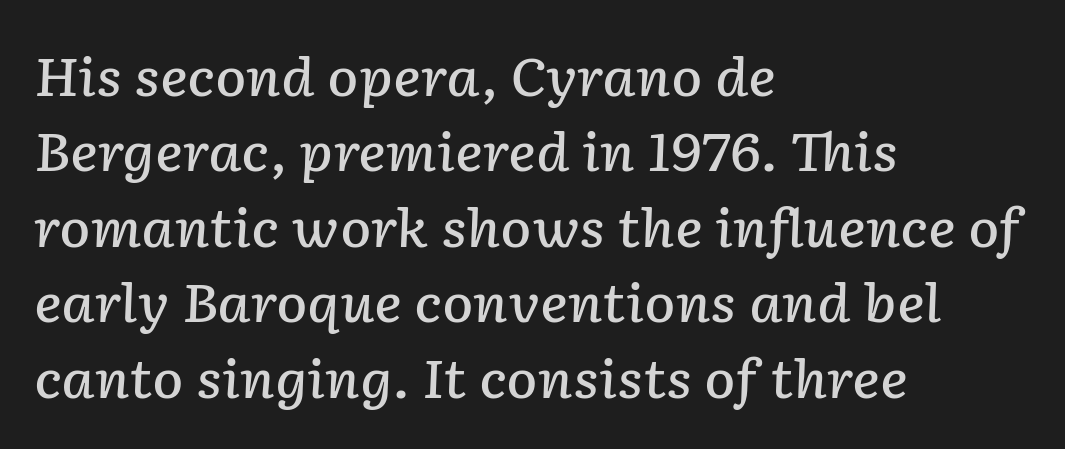
Q: Is the text bold? A: Semi-bold.
Q: Is the text italic (slanted)? A: Yes, it leans right by about 2 degrees.
Q: Is the text underlined? A: No.
Q: How is the paragraph aligned? A: Left-aligned.
Q: Is the spacing between letters normal or unusually wide? A: Normal.
Q: Is the spacing between lines tight, normal or loose? A: Normal.
Q: Width (condensed, normal, or wide)? A: Normal.
Q: Stroke contrast? A: Low.
Q: x-height? A: Medium.
Q: Monospaced? A: No.
